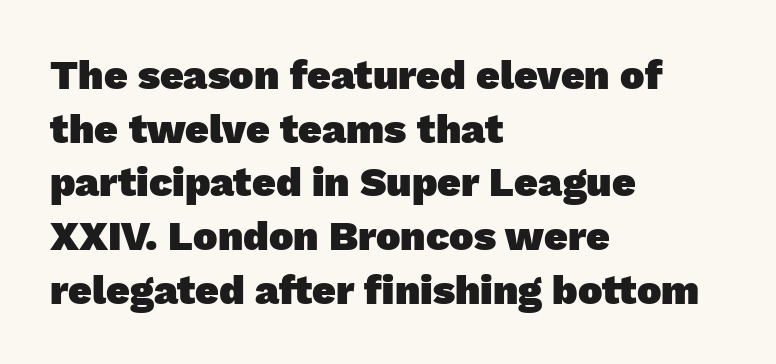
{"serif": "no", "bold": "yes", "weight": "heavy", "width": "normal", "stroke_contrast": "low", "x_height": "medium", "monospaced": "no", "underline": "no", "align": "left", "line_spacing": "normal", "line_spacing_ratio": 1.31, "letter_spacing": "normal", "letter_spacing_em": 0.0, "glyph_px": 41}
